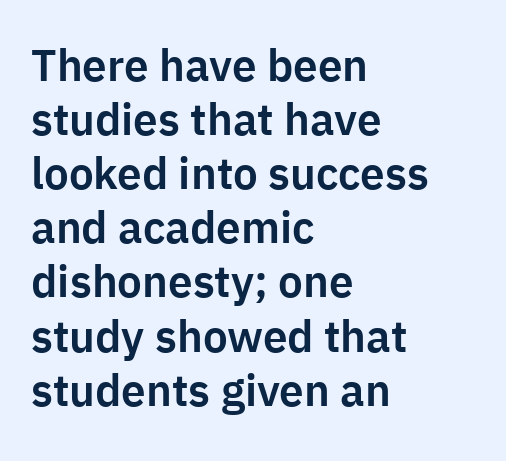
{"serif": "no", "italic": "no", "width": "normal", "stroke_contrast": "low", "x_height": "medium", "monospaced": "no", "underline": "no", "align": "left", "line_spacing_ratio": 1.23, "letter_spacing": "normal", "letter_spacing_em": 0.0, "glyph_px": 44}
